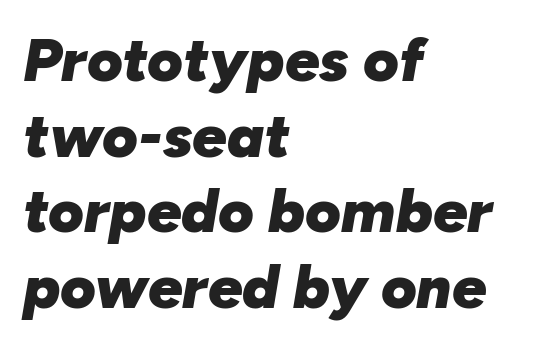
It's the slanting kind of type. This is heavy type, rendered in bold. The strip under each line holds only bare page. No extra tracking has been applied to these lines. Horizontally, the lines are justified to the leading edge only. Do the characters align in a grid? No, the font is proportional.
